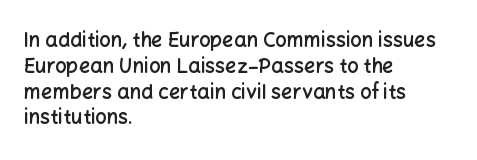
The image shows 20 px text type, upright; set left-aligned, normal line spacing (1.29x), normal letter spacing, not underlined.
